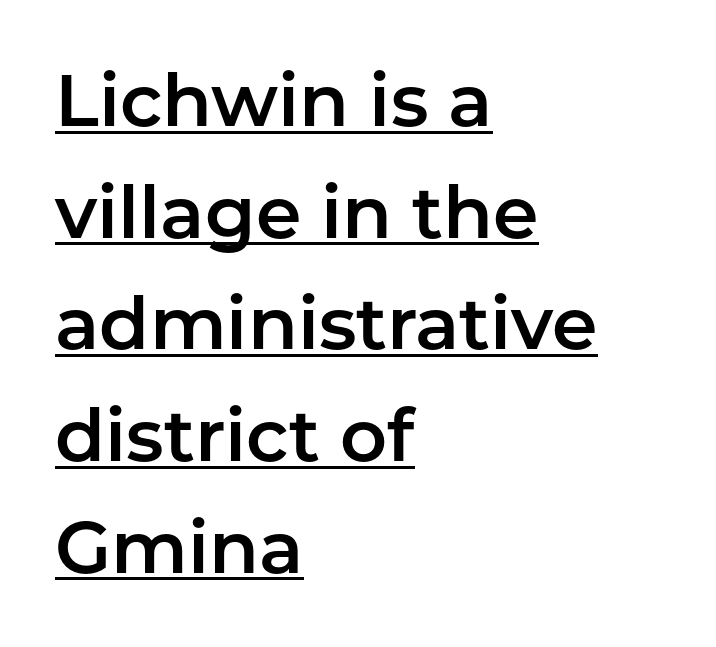
{"serif": "no", "italic": "no", "width": "normal", "stroke_contrast": "low", "x_height": "medium", "monospaced": "no", "underline": "yes", "align": "left", "line_spacing": "normal", "line_spacing_ratio": 1.53, "letter_spacing": "normal", "letter_spacing_em": 0.0, "glyph_px": 73}
